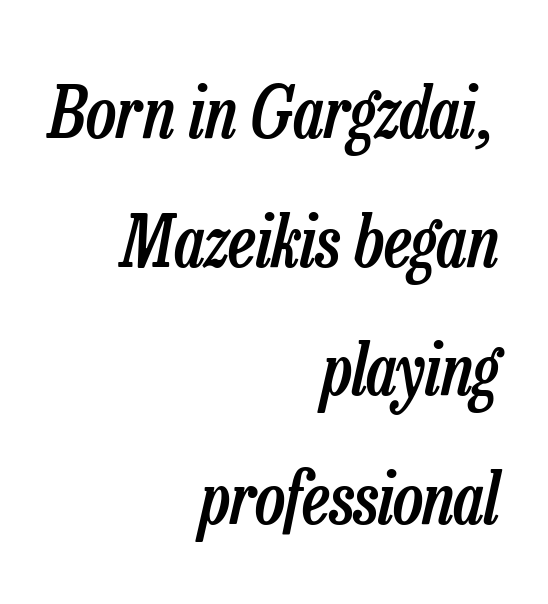
{"italic": "yes", "lean": "right", "slant_degrees": 13, "bold": "semi", "weight": "semibold", "width": "condensed", "stroke_contrast": "low", "x_height": "medium", "monospaced": "no", "underline": "no", "align": "right", "line_spacing_ratio": 1.81, "letter_spacing": "normal", "letter_spacing_em": 0.0, "glyph_px": 71}
